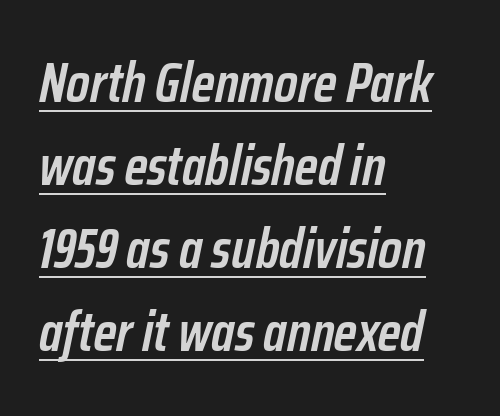
Q: Is the text bold? A: Semi-bold.
Q: Is the text italic (slanted)? A: Yes, it leans right by about 12 degrees.
Q: Is the text underlined? A: Yes.
Q: How is the paragraph aligned? A: Left-aligned.
Q: Is the spacing between letters normal or unusually wide? A: Normal.
Q: Is the spacing between lines tight, normal or loose? A: Normal.
Q: Width (condensed, normal, or wide)? A: Condensed.
Q: Stroke contrast? A: Low.
Q: x-height? A: Medium.
Q: Monospaced? A: No.
